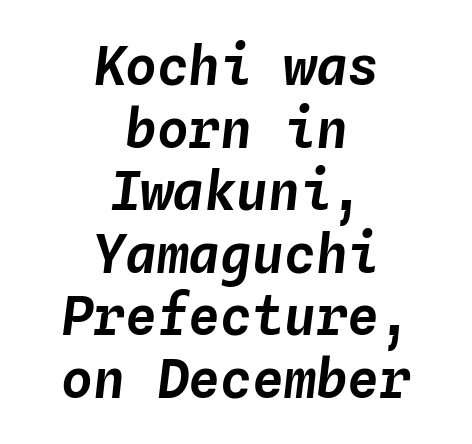
Here the designer chose a console-style face with uniform glyph widths. Quick note: italic. Lines of text with bare space underneath. The text block is weighted toward neither margin, spreading evenly from the middle. Here the glyphs are tracked normally, forming tight word shapes.
